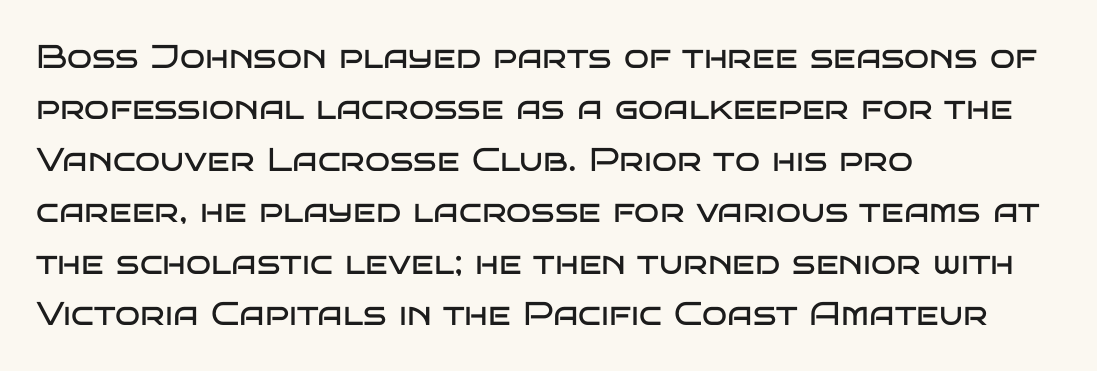
Q: Is the text bold? A: No.
Q: Is the text italic (slanted)? A: No, it is upright.
Q: Is the typeface a serif or a sans-serif typeface? A: Sans-serif.
Q: Is the text underlined? A: No.
Q: How is the paragraph aligned? A: Left-aligned.
Q: Is the spacing between letters normal or unusually wide? A: Normal.
Q: Is the spacing between lines tight, normal or loose? A: Normal.
Q: Width (condensed, normal, or wide)? A: Wide.
Q: Stroke contrast? A: Low.
Q: x-height? A: Large.
Q: Monospaced? A: No.
